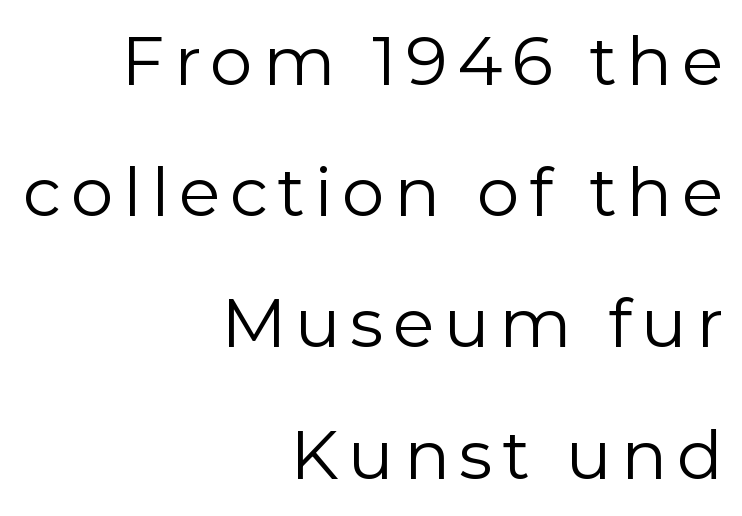
The space between consecutive lines is lavish. The typesetter chose a ragged-left arrangement here. Posture: vertical. Is the type heavy? It reads as light-to-regular instead. A bare baseline throughout the passage.
